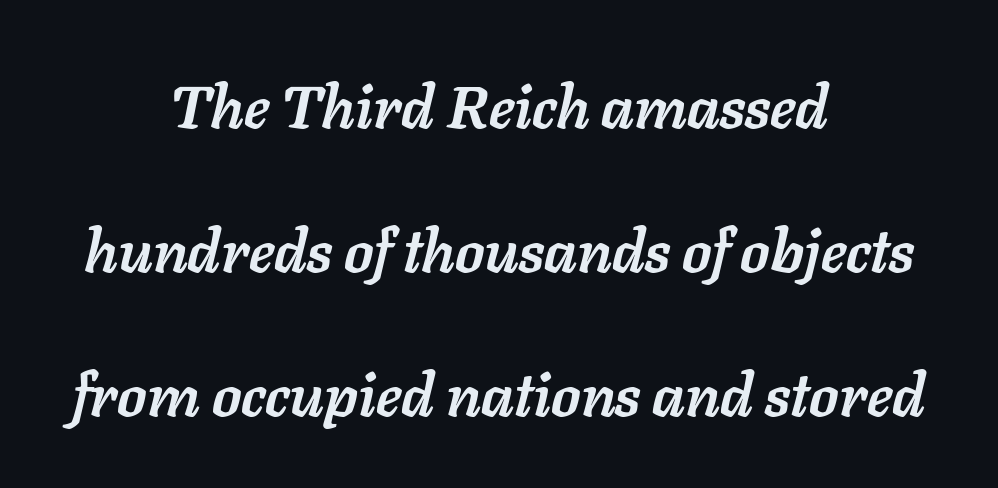
The passage shown leans; its letterforms are oblique. The words here are not underlined. This sample is center-justified, so both line endings float freely. How would I describe the line gaps? Wide and relaxed. The letterforms sit shoulder to shoulder at normal distance. You could not count columns in this text — the font is proportionally spaced.
